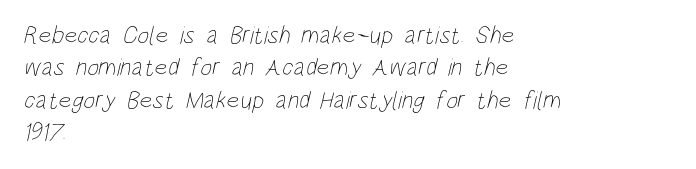
Q: Is the text bold? A: No.
Q: Is the text underlined? A: No.
Q: How is the paragraph aligned? A: Left-aligned.
Q: Is the spacing between letters normal or unusually wide? A: Normal.
Q: Is the spacing between lines tight, normal or loose? A: Normal.
